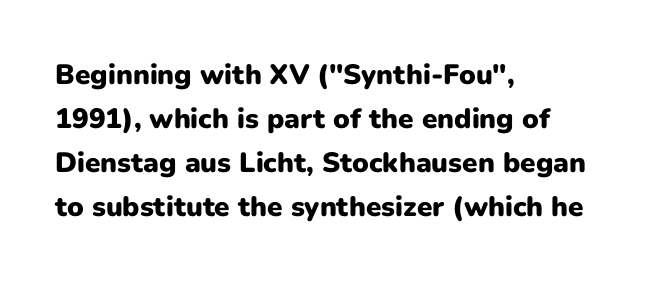
{"serif": "no", "italic": "no", "bold": "yes", "weight": "heavy", "width": "normal", "stroke_contrast": "low", "x_height": "medium", "monospaced": "no", "underline": "no", "align": "left", "line_spacing": "normal", "line_spacing_ratio": 1.57, "letter_spacing": "normal", "letter_spacing_em": 0.0, "glyph_px": 28}
